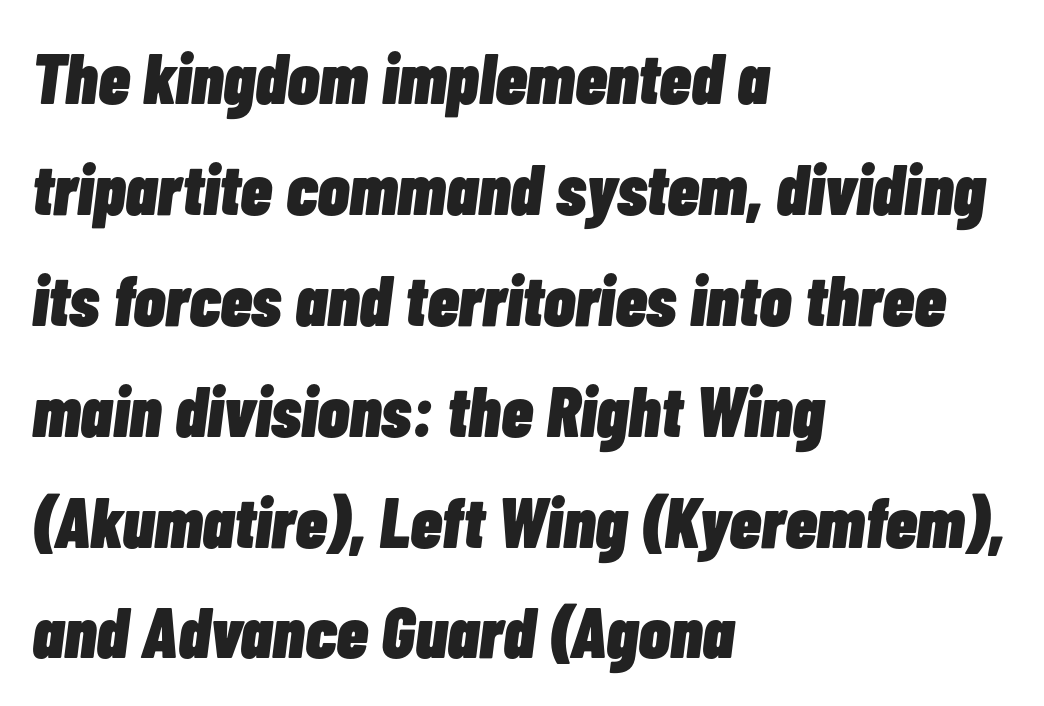
{"italic": "yes", "lean": "right", "slant_degrees": 7, "bold": "yes", "weight": "heavy", "width": "condensed", "stroke_contrast": "low", "x_height": "medium", "monospaced": "no", "underline": "no", "align": "left", "line_spacing": "normal", "line_spacing_ratio": 1.54, "letter_spacing": "normal", "letter_spacing_em": 0.0, "glyph_px": 72}
